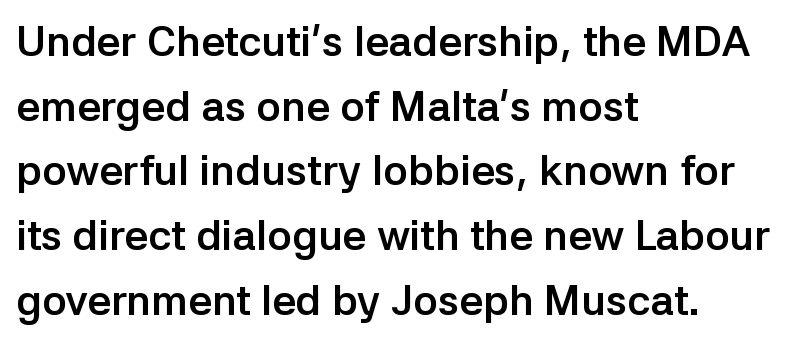
Is this a fixed-width face? No — the glyphs have proportional, varying widths. Just letters on the line, the space beneath them empty. Left-aligned paragraph, ragged on the right. Horizontal bands of white between lines are of average thickness. To sum up the face: it is a sans, with no serifs.
